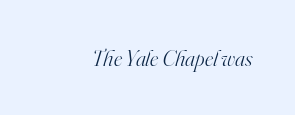
The image shows 23 px text type, italic (leaning right); set normal letter spacing, not underlined.
